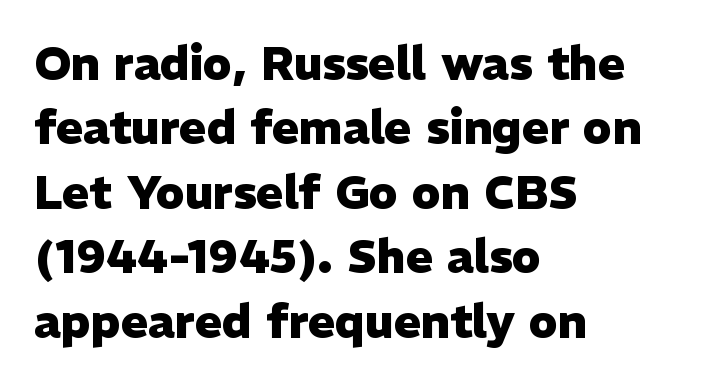
Leading matches the norm, producing a regular column. Anything drawn beneath the words? Only blank space. In terms of letterform style, serifs are entirely absent. Spacing between characters is what you'd get straight out of the box.
